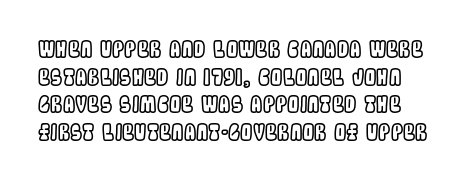
Q: Is the text italic (slanted)? A: No, it is upright.
Q: Is the text underlined? A: No.
Q: Is the spacing between letters normal or unusually wide? A: Normal.
Q: Is the spacing between lines tight, normal or loose? A: Normal.
